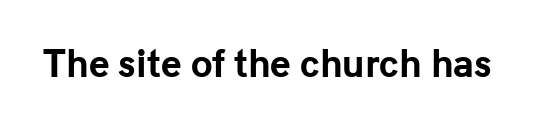
Tall strokes in this sample are plumb rather than angled. Varying glyph widths throughout — classic text-font behaviour. Default kerning and tracking; the words read as compact shapes. Its strokes are broad and dark, the hallmark of bold type. Quick note: underline off.
